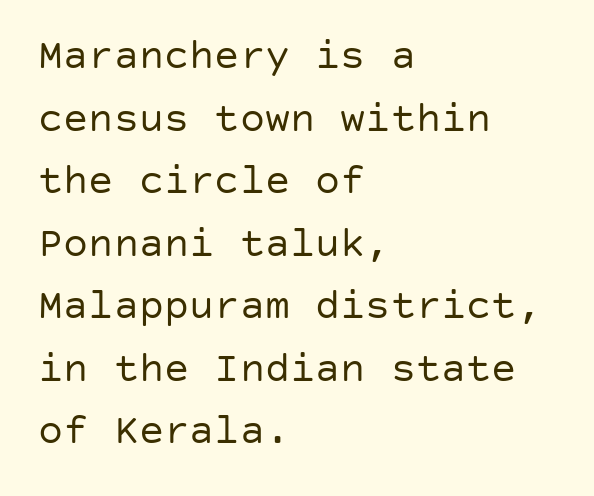
The image shows 42 px regular-weight sans-serif type, upright; set left-aligned, normal line spacing (1.49x), normal letter spacing, not underlined; low stroke contrast and a large x-height.
